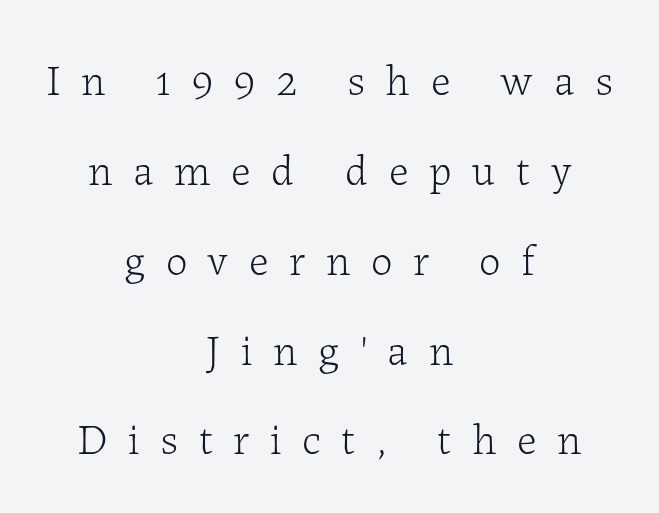
The image shows 43 px light serif type, upright; set centered, loose line spacing (2.09x), unusually wide letter spacing (+0.48 em), not underlined; low stroke contrast and a medium x-height.
